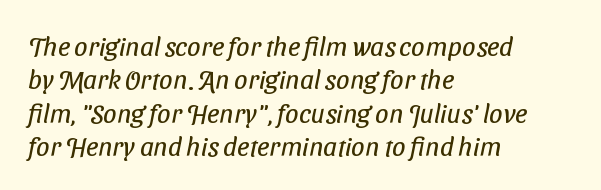
{"bold": "no", "underline": "no", "align": "left", "line_spacing_ratio": 1.24, "letter_spacing": "normal", "letter_spacing_em": 0.0, "glyph_px": 27}
